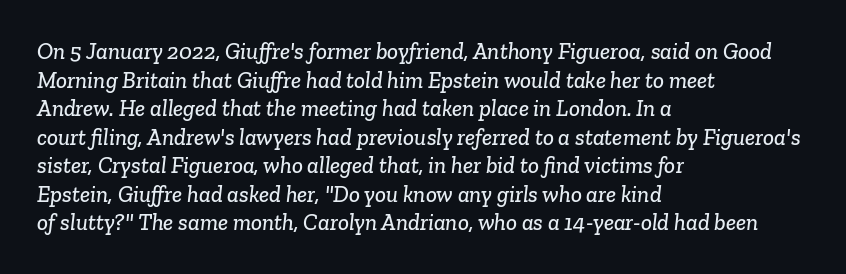
Compared with a centered layout, this one pins lines to the left instead. The glyphs are unaccompanied by any horizontal stroke below them. Letter spacing: default.
